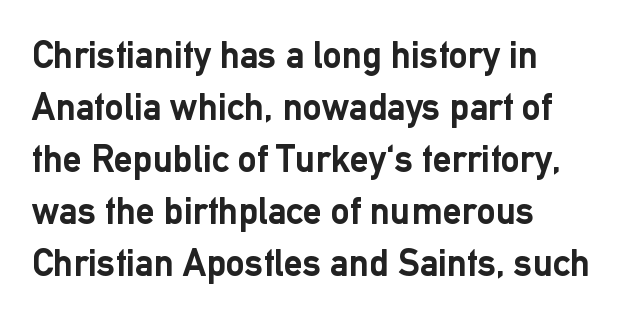
{"serif": "no", "italic": "no", "bold": "yes", "weight": "semibold", "width": "normal", "stroke_contrast": "low", "x_height": "medium", "monospaced": "no", "underline": "no", "align": "left", "line_spacing": "normal", "line_spacing_ratio": 1.37, "letter_spacing": "normal", "letter_spacing_em": 0.0, "glyph_px": 38}
